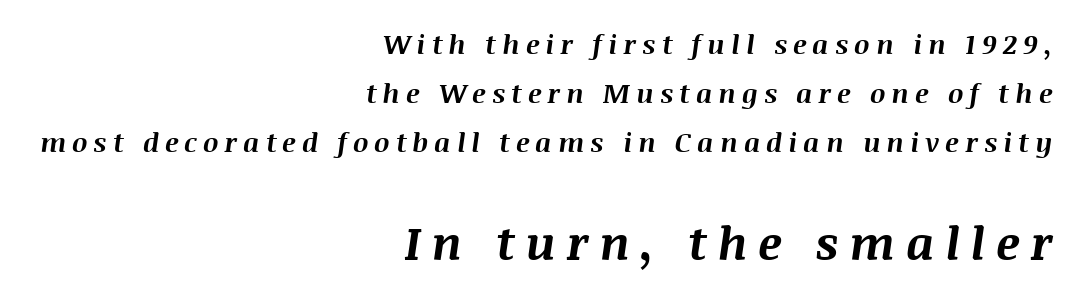
{"italic": "yes", "lean": "right", "slant_degrees": 8, "bold": "yes", "weight": "bold", "width": "normal", "stroke_contrast": "medium", "x_height": "large", "monospaced": "no", "underline": "no", "align": "right", "line_spacing_ratio": 1.82, "letter_spacing": "wide", "letter_spacing_em": 0.22, "larger_block": "second", "size_ratio": 1.74, "glyph_px": 47}
